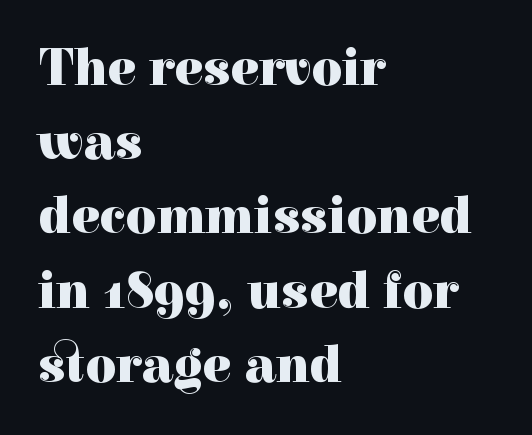
The image shows 53 px heavy serif type, upright; set left-aligned, normal line spacing (1.4x), normal letter spacing, not underlined; a medium x-height.
